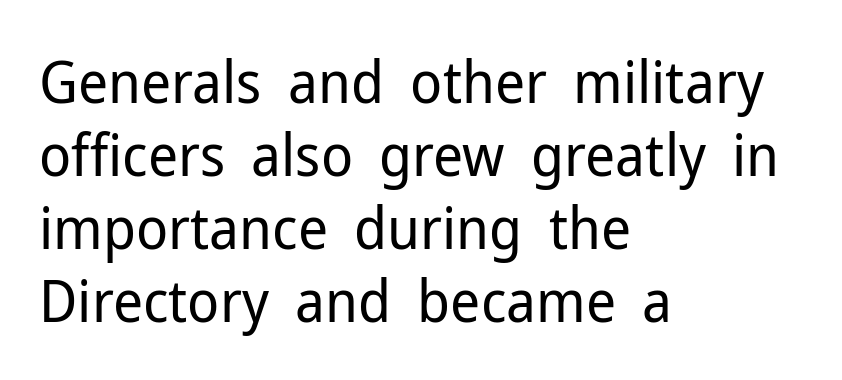
Q: Is the text bold? A: No.
Q: Is the text italic (slanted)? A: No, it is upright.
Q: Is the typeface a serif or a sans-serif typeface? A: Sans-serif.
Q: Is the text underlined? A: No.
Q: How is the paragraph aligned? A: Left-aligned.
Q: Is the spacing between letters normal or unusually wide? A: Normal.
Q: Width (condensed, normal, or wide)? A: Normal.
Q: Stroke contrast? A: Low.
Q: x-height? A: Medium.
Q: Monospaced? A: No.
